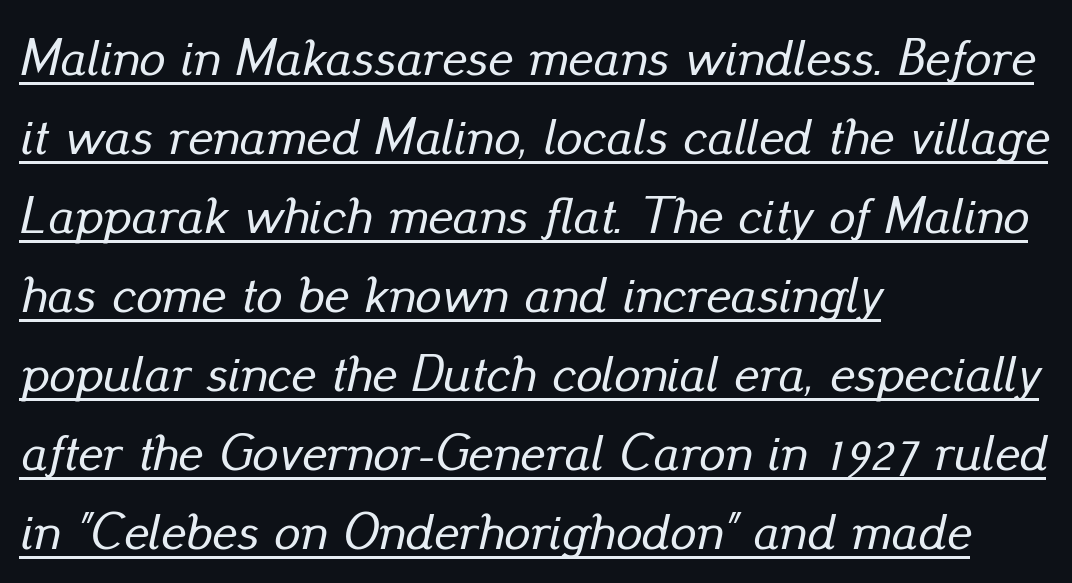
This is oblique type, the kind used for emphasis or titles. Leading matches the norm, producing a regular column. All the whitespace from short lines collects on the right. Nothing unusual about the tracking: characters are spaced as the font intends.
